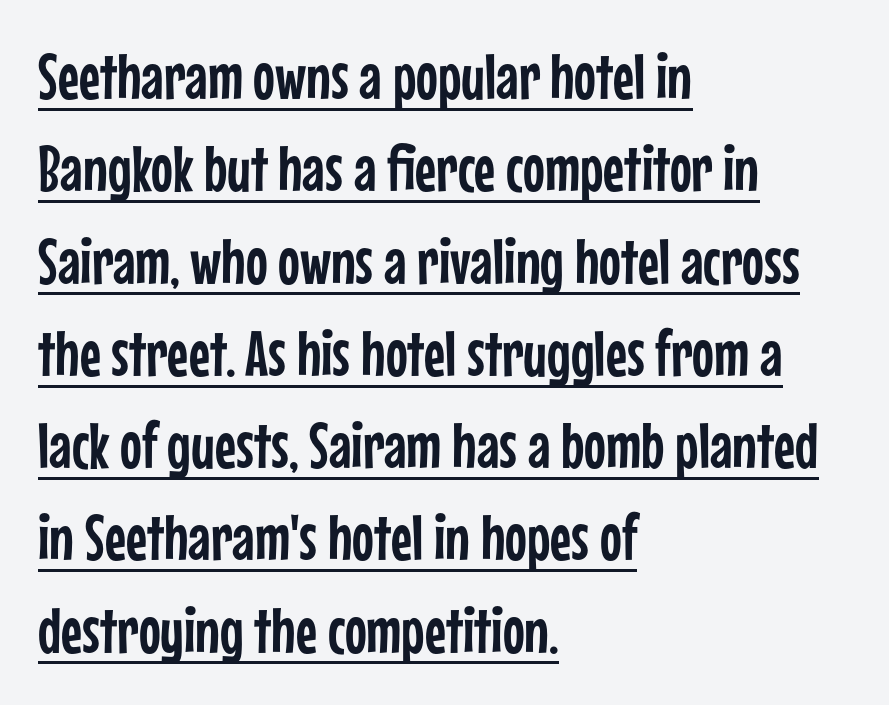
{"serif": "no", "italic": "no", "width": "condensed", "stroke_contrast": "low", "x_height": "medium", "monospaced": "no", "underline": "yes", "align": "left", "line_spacing": "normal", "line_spacing_ratio": 1.42, "letter_spacing": "normal", "letter_spacing_em": 0.0, "glyph_px": 65}
